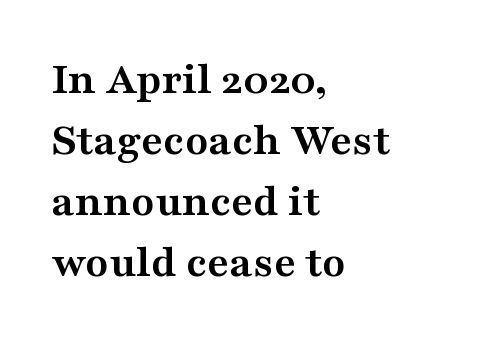
The space between consecutive lines is moderate. This is the regular roman posture of the typeface. Old-style or modern, the face here clearly has serifs. The rendering uses a bold face; every stroke is thick and dark.
